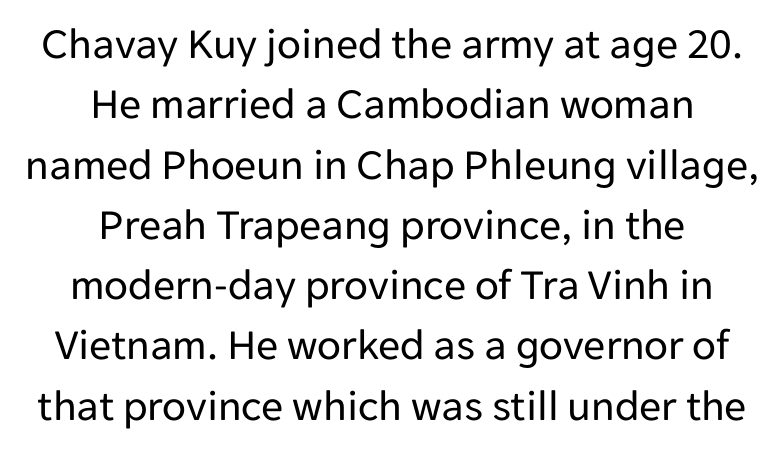
Q: Is the text bold? A: No.
Q: Is the text italic (slanted)? A: No, it is upright.
Q: Is the typeface a serif or a sans-serif typeface? A: Sans-serif.
Q: Is the text underlined? A: No.
Q: How is the paragraph aligned? A: Centered.
Q: Is the spacing between letters normal or unusually wide? A: Normal.
Q: Is the spacing between lines tight, normal or loose? A: Normal.
Q: Width (condensed, normal, or wide)? A: Normal.
Q: Stroke contrast? A: Low.
Q: x-height? A: Medium.
Q: Monospaced? A: No.
